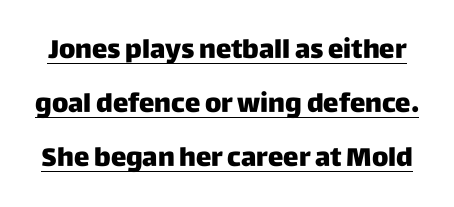
{"italic": "no", "underline": "yes", "line_spacing": "loose", "line_spacing_ratio": 2.08, "letter_spacing": "normal", "letter_spacing_em": 0.0, "glyph_px": 26}
